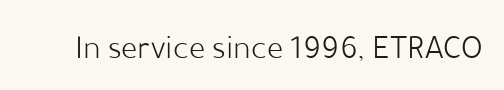
Q: Is the text bold? A: No.
Q: Is the text italic (slanted)? A: No, it is upright.
Q: Is the typeface a serif or a sans-serif typeface? A: Sans-serif.
Q: Is the text underlined? A: No.
Q: Is the spacing between letters normal or unusually wide? A: Normal.
Q: Width (condensed, normal, or wide)? A: Normal.
Q: Stroke contrast? A: Low.
Q: x-height? A: Medium.
Q: Monospaced? A: No.
